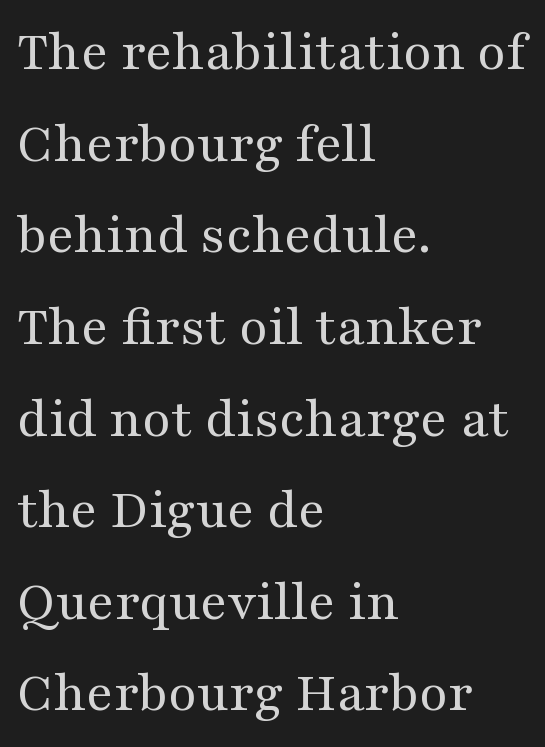
{"serif": "yes", "italic": "no", "bold": "no", "weight": "regular", "width": "wide", "stroke_contrast": "medium", "x_height": "medium", "monospaced": "no", "underline": "no", "align": "left", "line_spacing": "normal", "line_spacing_ratio": 1.58, "letter_spacing": "normal", "letter_spacing_em": 0.0, "glyph_px": 58}
